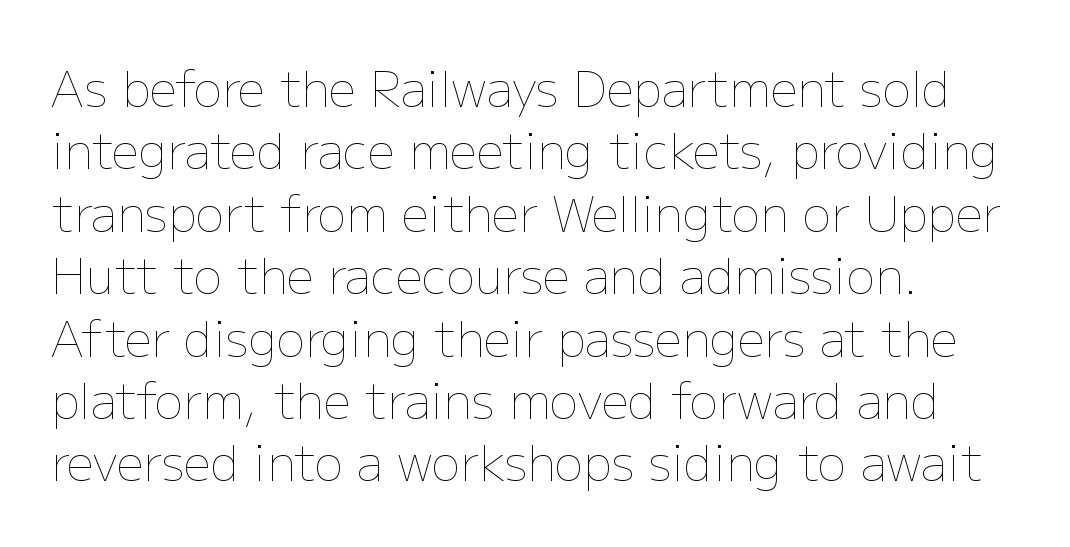
Q: Is the text bold? A: No.
Q: Is the text italic (slanted)? A: No, it is upright.
Q: Is the text underlined? A: No.
Q: How is the paragraph aligned? A: Left-aligned.
Q: Is the spacing between letters normal or unusually wide? A: Normal.
Q: Is the spacing between lines tight, normal or loose? A: Normal.
Q: Width (condensed, normal, or wide)? A: Normal.
Q: Stroke contrast? A: Low.
Q: x-height? A: Medium.
Q: Monospaced? A: No.
